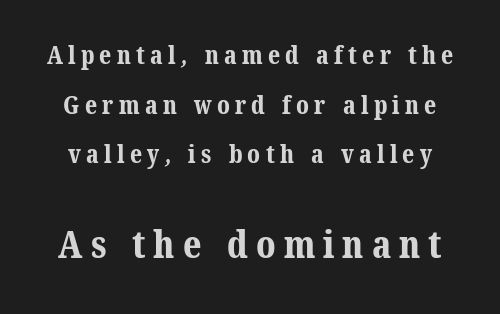
{"serif": "yes", "bold": "yes", "weight": "bold", "width": "normal", "stroke_contrast": "medium", "x_height": "medium", "monospaced": "no", "underline": "no", "line_spacing": "loose", "line_spacing_ratio": 1.99, "letter_spacing": "wide", "letter_spacing_em": 0.21, "larger_block": "second", "size_ratio": 1.52, "glyph_px": 38}
